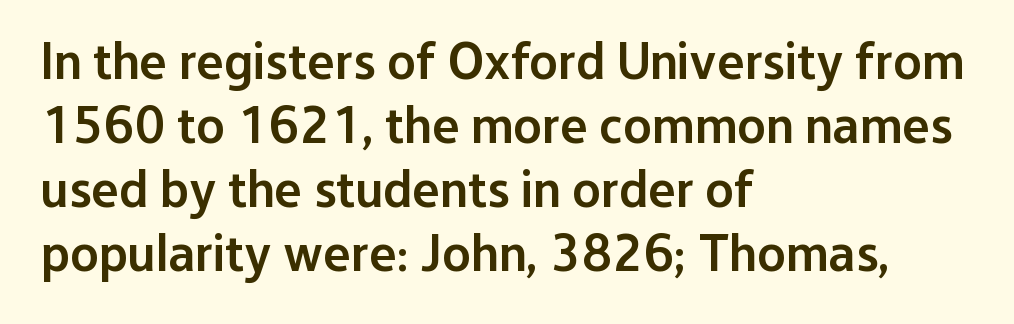
The image shows 52 px semibold sans-serif type, upright; set left-aligned, line spacing 1.23x, normal letter spacing, not underlined; low stroke contrast and a medium x-height.
